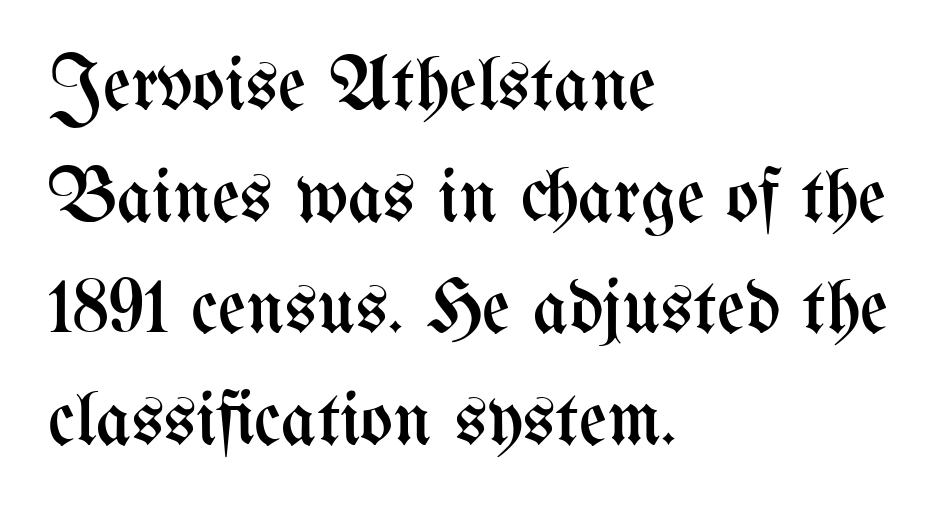
{"italic": "no", "bold": "no", "weight": "regular", "width": "condensed", "stroke_contrast": "medium", "x_height": "medium", "monospaced": "no", "underline": "no", "align": "left", "line_spacing": "normal", "line_spacing_ratio": 1.45, "letter_spacing": "normal", "letter_spacing_em": 0.0, "glyph_px": 77}
